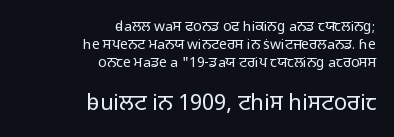
Q: Is the text bold? A: No.
Q: Is the text italic (slanted)? A: No, it is upright.
Q: Is the text underlined? A: No.
Q: How is the paragraph aligned? A: Right-aligned.
Q: Is the spacing between letters normal or unusually wide? A: Normal.
Q: Is the spacing between lines tight, normal or loose? A: Normal.
Q: Which block of text is set in a larger size, the first (top) or the second (bottom)? A: The second (bottom) one.
